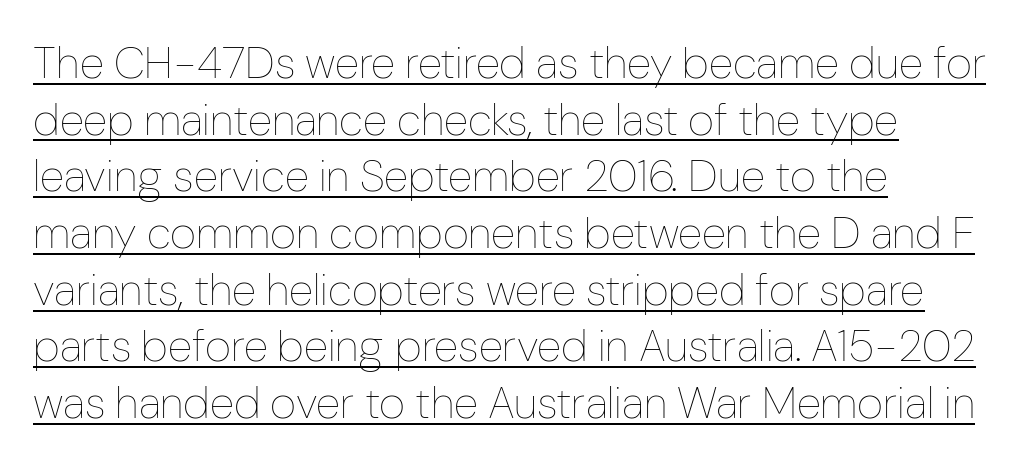
Q: Is the text bold? A: No.
Q: Is the text italic (slanted)? A: No, it is upright.
Q: Is the text underlined? A: Yes.
Q: How is the paragraph aligned? A: Left-aligned.
Q: Is the spacing between letters normal or unusually wide? A: Normal.
Q: Is the spacing between lines tight, normal or loose? A: Normal.
Q: Width (condensed, normal, or wide)? A: Condensed.
Q: Stroke contrast? A: Low.
Q: x-height? A: Medium.
Q: Monospaced? A: No.
